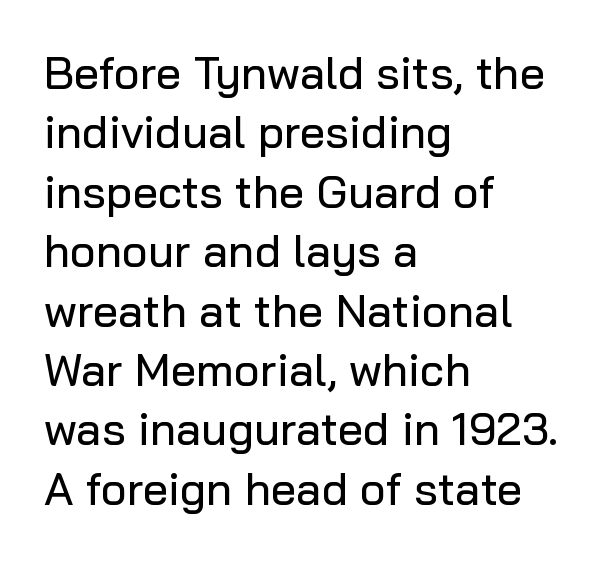
The font family rendered here belongs to the sans-serif group. The rows are spaced the way most documents space them. This sample has the flowing, uneven cadence of proportional lettering. Posture: straight, roman, zero tilt.
